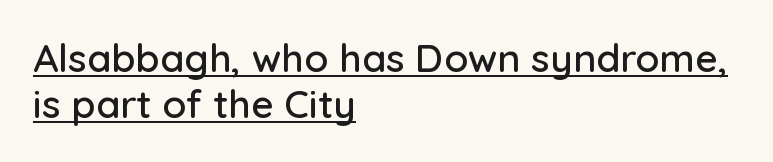
The image shows 39 px sans-serif type, upright; set left-aligned, line spacing 1.19x, normal letter spacing, underlined; low stroke contrast and a medium x-height.
